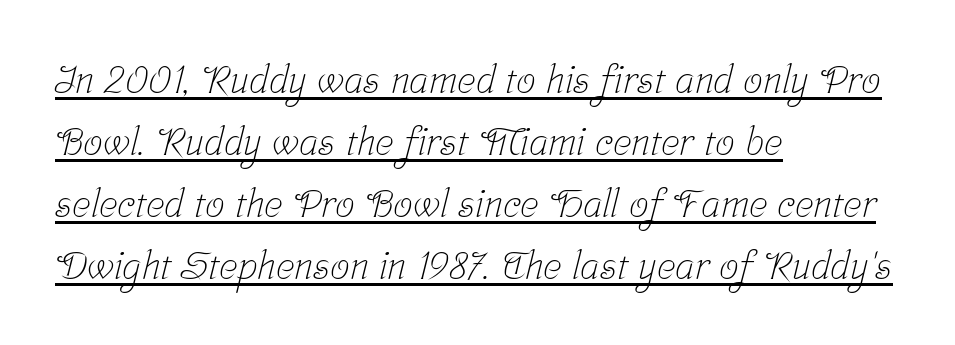
Ink coverage per letter is moderate at most. If you drew a ruler down the left edge, every line would touch it. Underlining? Definitely there. These lines are composed in type with serifs. These lines keep a tight, regular rhythm from letter to letter. These lines sit exactly where default settings would place them.
